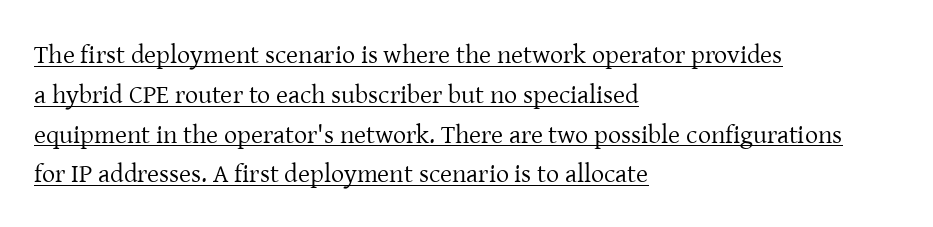
The rendering uses a moderate line-height, typical for paragraphs. The passage shown has conventional tracking throughout. The letters stand straight up with perfectly vertical stems. The rendering anchors every line to the left-hand side. Honestly, the underline is the first thing you notice here.
